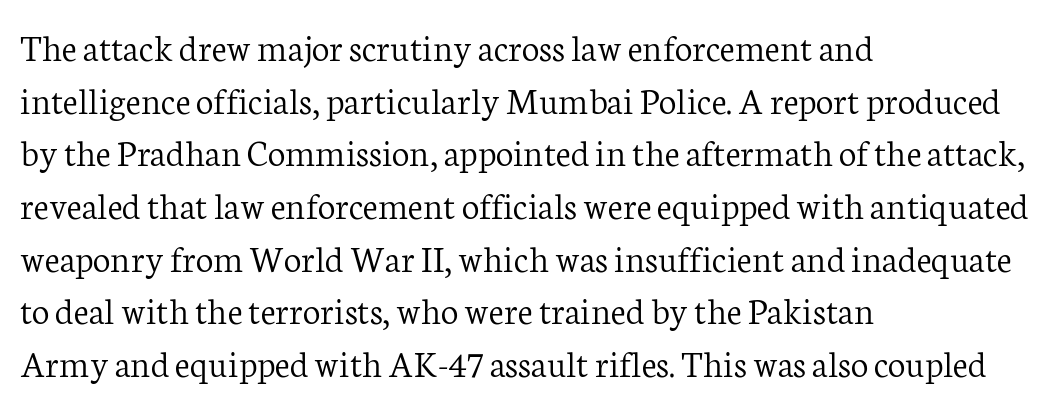
Q: Is the text bold? A: No.
Q: Is the text italic (slanted)? A: No, it is upright.
Q: Is the typeface a serif or a sans-serif typeface? A: Serif.
Q: Is the text underlined? A: No.
Q: How is the paragraph aligned? A: Left-aligned.
Q: Is the spacing between letters normal or unusually wide? A: Normal.
Q: Is the spacing between lines tight, normal or loose? A: Normal.
Q: Width (condensed, normal, or wide)? A: Normal.
Q: Stroke contrast? A: Low.
Q: x-height? A: Medium.
Q: Monospaced? A: No.
